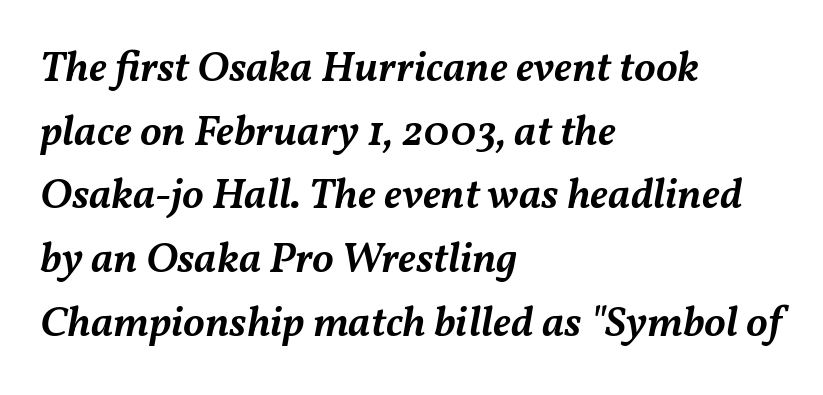
The text block is weighted toward the left margin, trailing off unevenly rightward. Posture: slanted. Check the space under the baseline: it is left empty. The font is running at a semibold setting, under full bold. Letter spacing: default.
